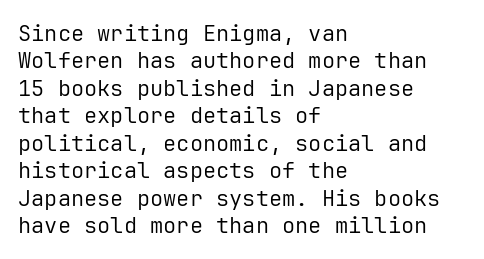
Q: Is the text bold? A: No.
Q: Is the text italic (slanted)? A: No, it is upright.
Q: Is the text underlined? A: No.
Q: How is the paragraph aligned? A: Left-aligned.
Q: Is the spacing between letters normal or unusually wide? A: Normal.
Q: Is the spacing between lines tight, normal or loose? A: Normal.
